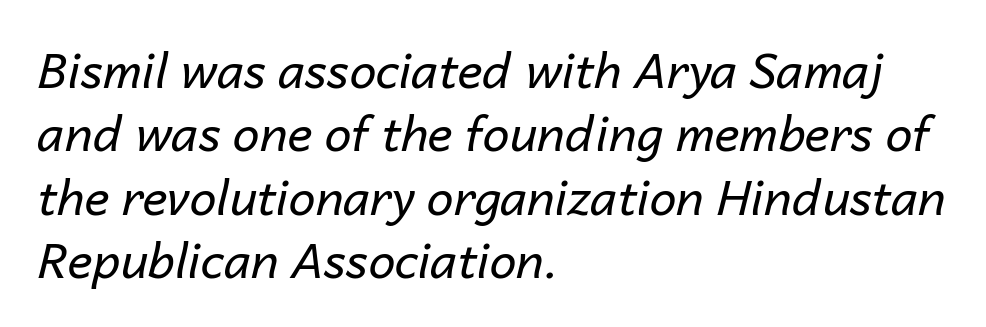
Heft: none added — not bold. The face used here is proportionally spaced, like ordinary book or web type. Regarding leading, the lines here are spaced in the standard way. Honestly, the letter spacing is just normal — you wouldn't notice it. Characters are canted at an angle relative to the baseline's perpendicular. In CSS terms this would be text-align: left.
